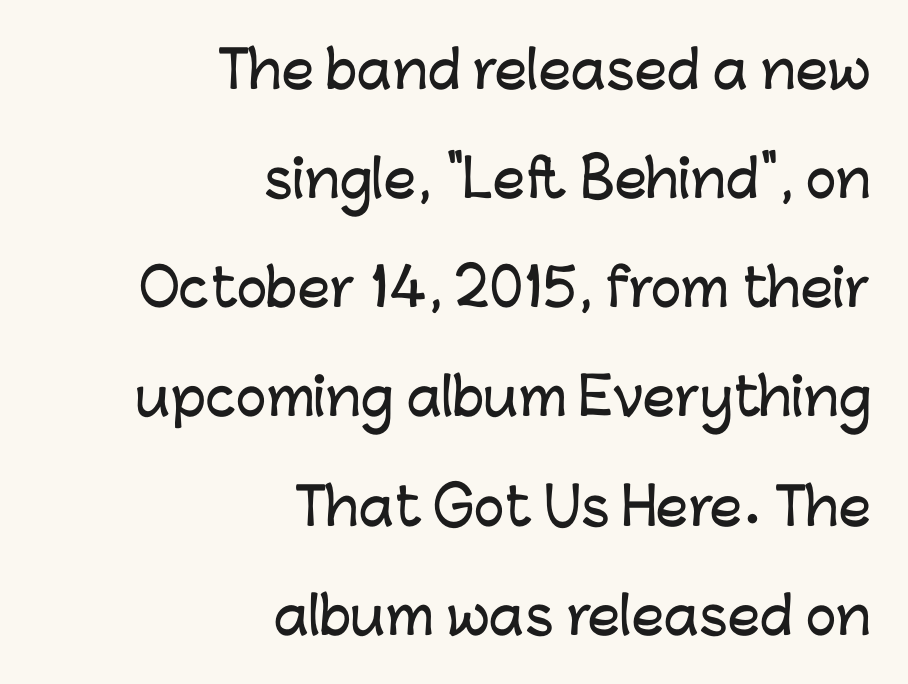
The image shows 51 px sans-serif type, upright; set right-aligned, loose line spacing (2.14x), normal letter spacing, not underlined; low stroke contrast and a medium x-height.
